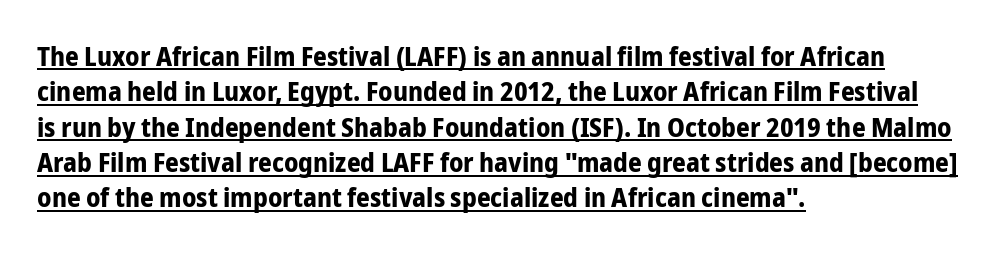
Bold? Absolutely — the strokes are thick and heavy. This is underlined copy, the kind a proofreader might mark for attention. The type is set solid horizontally, with unmodified tracking. Nope, not italic — everything's standing straight. Compared with a centered layout, this one pins lines to the left instead. What's the leading like? Ordinary, nothing unusual.
